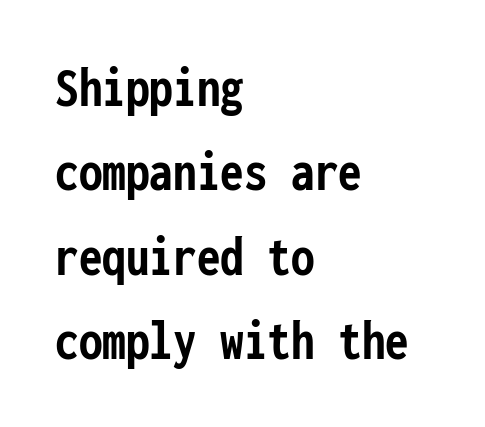
{"serif": "no", "italic": "no", "bold": "yes", "weight": "semibold", "width": "condensed", "stroke_contrast": "low", "x_height": "medium", "monospaced": "yes", "underline": "no", "align": "left", "line_spacing": "normal", "line_spacing_ratio": 1.43, "letter_spacing": "normal", "letter_spacing_em": 0.0, "glyph_px": 59}
